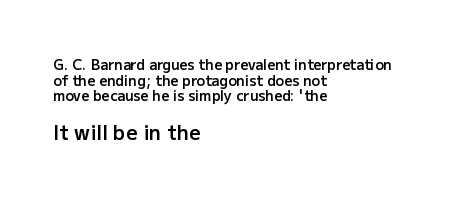
The image shows 20 px text type, upright; set left-aligned, tight line spacing (1.11x), normal letter spacing, not underlined; the second (bottom) block is 1.43x larger.
